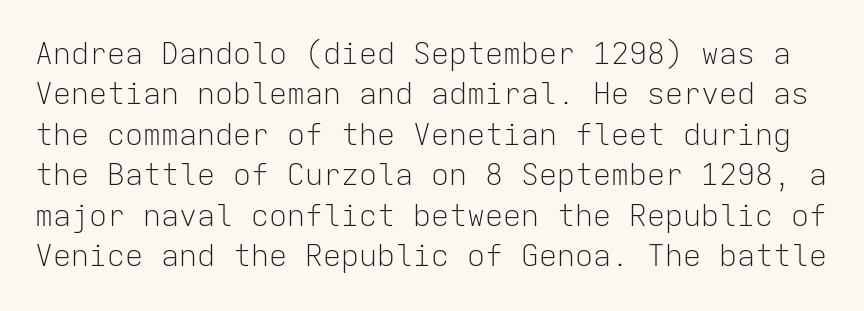
Q: Is the text bold? A: No.
Q: Is the text italic (slanted)? A: No, it is upright.
Q: Is the typeface a serif or a sans-serif typeface? A: Sans-serif.
Q: Is the text underlined? A: No.
Q: Is the spacing between letters normal or unusually wide? A: Normal.
Q: Is the spacing between lines tight, normal or loose? A: Normal.
Q: Width (condensed, normal, or wide)? A: Normal.
Q: Stroke contrast? A: Low.
Q: x-height? A: Medium.
Q: Monospaced? A: Yes.
